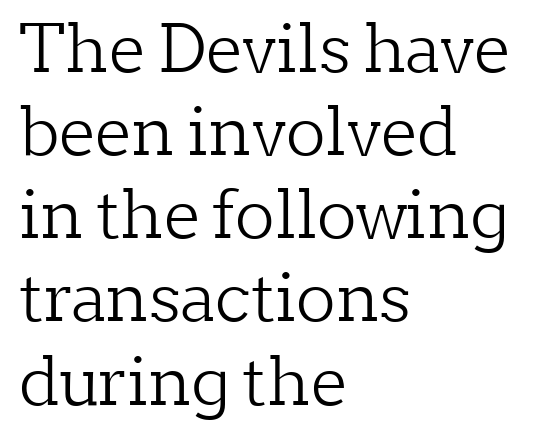
Q: Is the text bold? A: No.
Q: Is the text italic (slanted)? A: No, it is upright.
Q: Is the typeface a serif or a sans-serif typeface? A: Serif.
Q: Is the text underlined? A: No.
Q: How is the paragraph aligned? A: Left-aligned.
Q: Is the spacing between letters normal or unusually wide? A: Normal.
Q: Is the spacing between lines tight, normal or loose? A: Normal.
Q: Width (condensed, normal, or wide)? A: Normal.
Q: Stroke contrast? A: Low.
Q: x-height? A: Medium.
Q: Monospaced? A: No.
